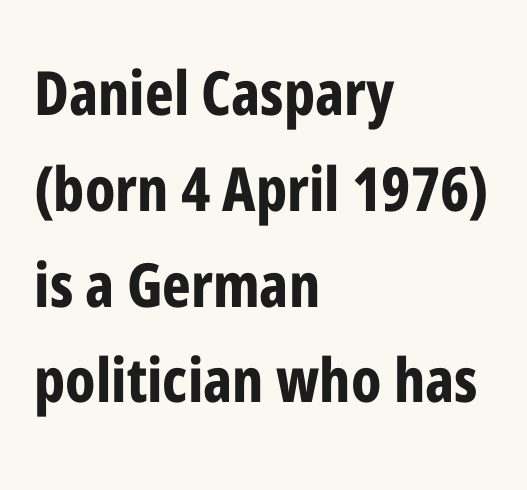
The image shows 61 px bold, condensed sans-serif type, upright; set left-aligned, normal line spacing (1.57x), normal letter spacing, not underlined; low stroke contrast and a medium x-height.
